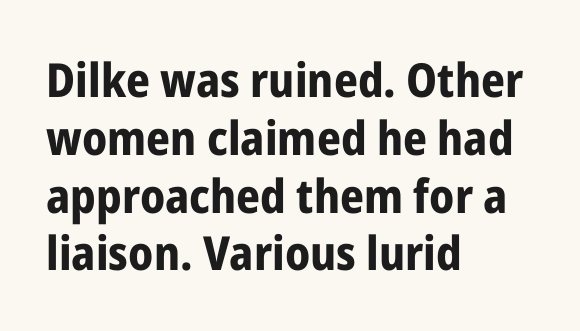
The image shows 47 px bold, condensed sans-serif type, upright; set left-aligned, line spacing 1.23x, normal letter spacing, not underlined; low stroke contrast and a medium x-height.
